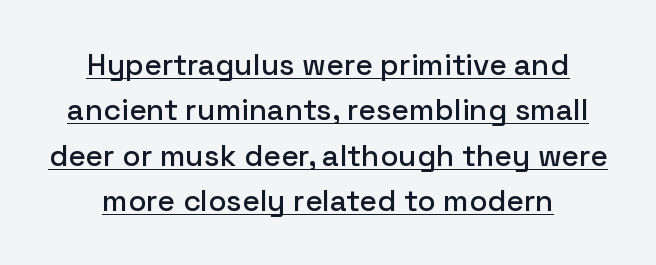
{"serif": "no", "italic": "no", "width": "normal", "stroke_contrast": "low", "x_height": "medium", "monospaced": "no", "underline": "yes", "line_spacing": "normal", "line_spacing_ratio": 1.51, "letter_spacing": "normal", "letter_spacing_em": 0.0, "glyph_px": 30}
